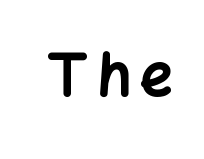
Q: Is the text bold? A: Yes.
Q: Is the text italic (slanted)? A: No, it is upright.
Q: Is the typeface a serif or a sans-serif typeface? A: Sans-serif.
Q: Is the text underlined? A: No.
Q: Width (condensed, normal, or wide)? A: Normal.
Q: Stroke contrast? A: Low.
Q: x-height? A: Medium.
Q: Monospaced? A: No.
